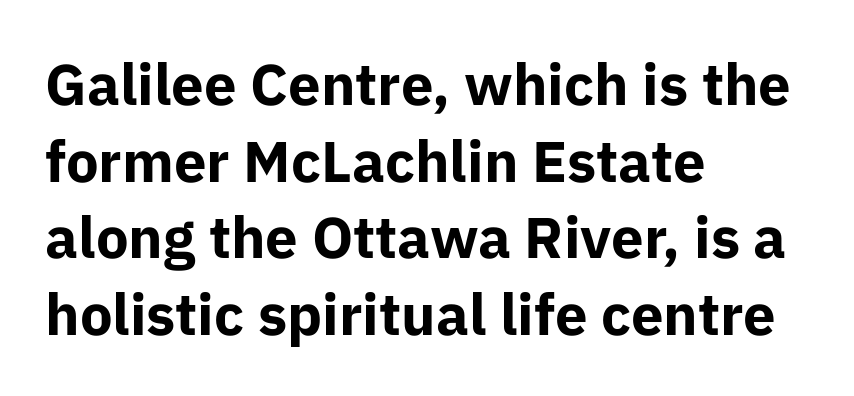
Set as a true bold cut, around the 700 mark. Plain, unruled lines of type. Varying glyph widths throughout — classic text-font behaviour. The face used here is a sans, in the tradition of grotesques and geometrics.
